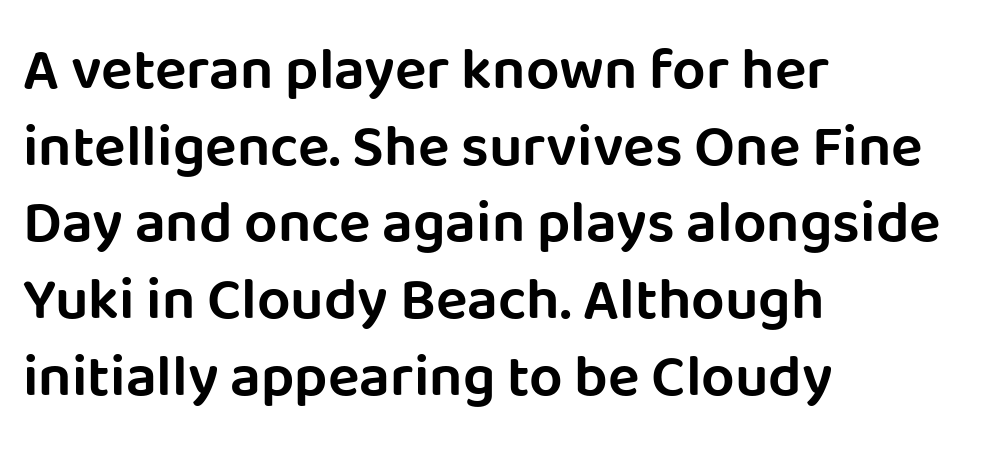
{"serif": "no", "italic": "no", "width": "normal", "stroke_contrast": "low", "x_height": "large", "monospaced": "no", "underline": "no", "align": "left", "line_spacing": "normal", "line_spacing_ratio": 1.3, "letter_spacing": "normal", "letter_spacing_em": 0.0, "glyph_px": 59}
